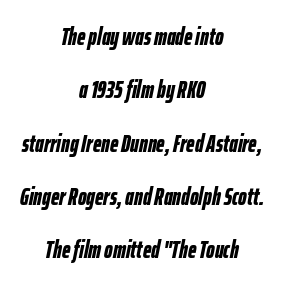
The image shows 24 px bold type, italic (leaning right); set centered, loose line spacing (2.22x), normal letter spacing, not underlined.
